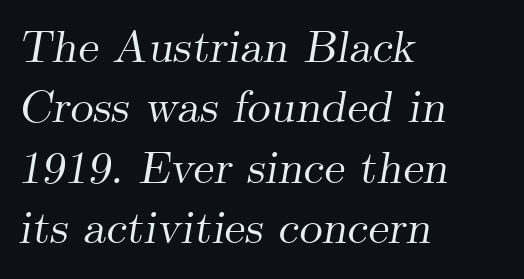
Q: Is the text italic (slanted)? A: Yes, it leans right by about 9 degrees.
Q: Is the typeface a serif or a sans-serif typeface? A: Serif.
Q: Is the text underlined? A: No.
Q: How is the paragraph aligned? A: Left-aligned.
Q: Is the spacing between letters normal or unusually wide? A: Normal.
Q: Is the spacing between lines tight, normal or loose? A: Normal.
Q: Width (condensed, normal, or wide)? A: Normal.
Q: Stroke contrast? A: Medium.
Q: x-height? A: Small.
Q: Monospaced? A: No.
